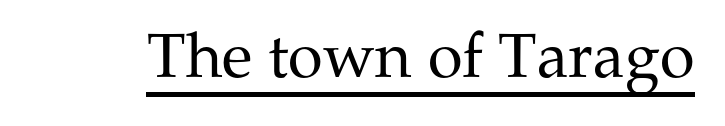
Each word holds together tightly as a unit, with standard inter-letter gaps. Summary of weight: not heavy and not bold. You could not count columns in this text — the font is proportionally spaced. The glyphs are accompanied by a horizontal stroke just below them.
